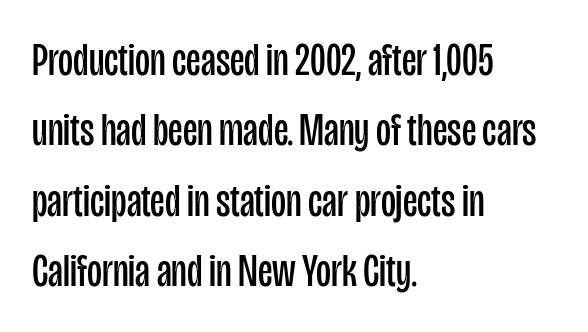
The foot of each line stays bare and open. Visually the block forms a straight wall on the left and a jagged coastline on the right. The rendering uses natural spacing where letterforms have individual widths. Students, observe: this is what conventionally led text looks like. To sum up the face: it is a sans, with no serifs.
